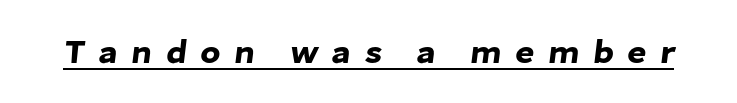
{"serif": "no", "width": "normal", "stroke_contrast": "low", "x_height": "medium", "monospaced": "no", "underline": "yes", "letter_spacing": "wide", "letter_spacing_em": 0.4, "glyph_px": 33}
